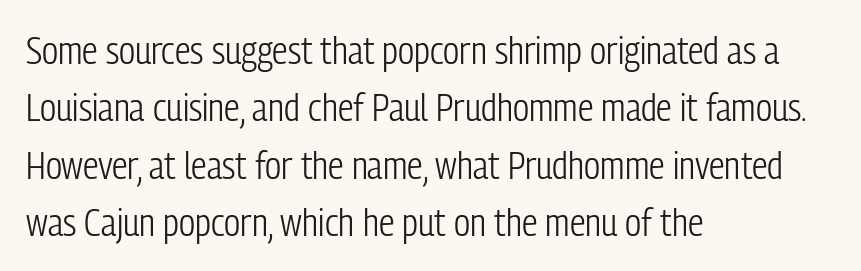
Q: Is the text bold? A: No.
Q: Is the text italic (slanted)? A: No, it is upright.
Q: Is the typeface a serif or a sans-serif typeface? A: Sans-serif.
Q: Is the text underlined? A: No.
Q: How is the paragraph aligned? A: Left-aligned.
Q: Is the spacing between letters normal or unusually wide? A: Normal.
Q: Is the spacing between lines tight, normal or loose? A: Normal.
Q: Width (condensed, normal, or wide)? A: Condensed.
Q: Stroke contrast? A: Low.
Q: x-height? A: Medium.
Q: Monospaced? A: No.
